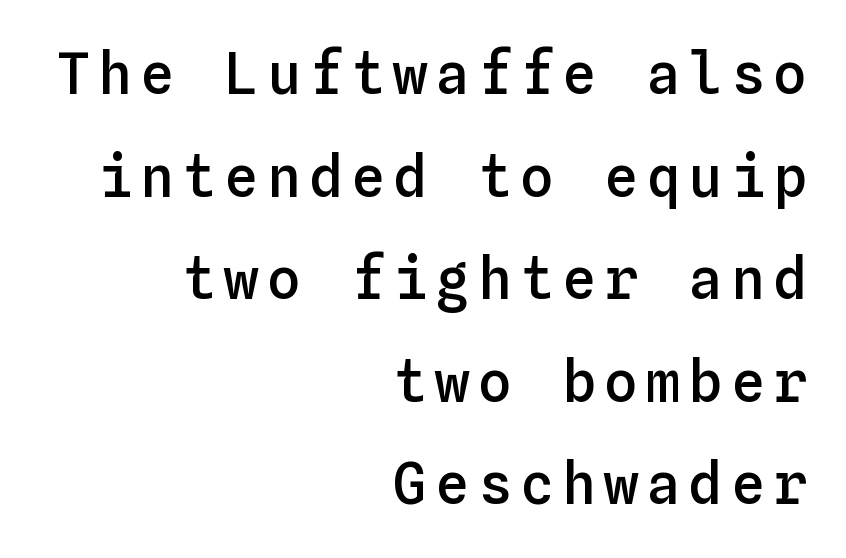
The image shows 57 px semibold type, upright, monospaced; set right-aligned, line spacing 1.8x, not underlined; low stroke contrast and a medium x-height.
